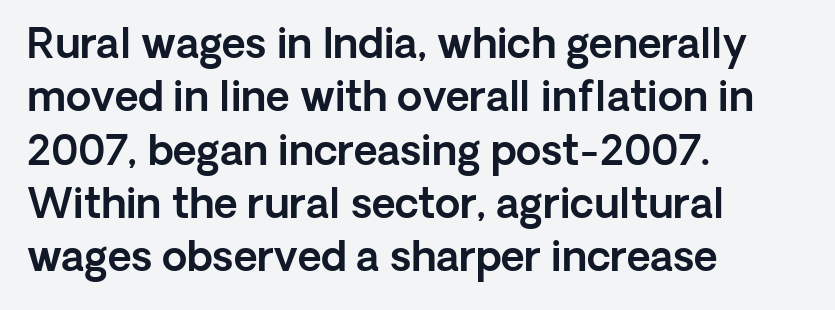
{"serif": "no", "italic": "no", "width": "normal", "x_height": "medium", "monospaced": "no", "underline": "no", "align": "left", "line_spacing": "normal", "line_spacing_ratio": 1.3, "letter_spacing": "normal", "letter_spacing_em": 0.0, "glyph_px": 41}
